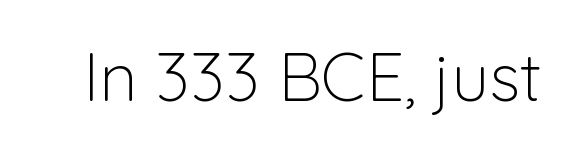
The font is comparable to plain body text, perhaps lighter. Underline: absent. A sans-serif font was chosen for this passage. This is the regular roman posture of the typeface.
